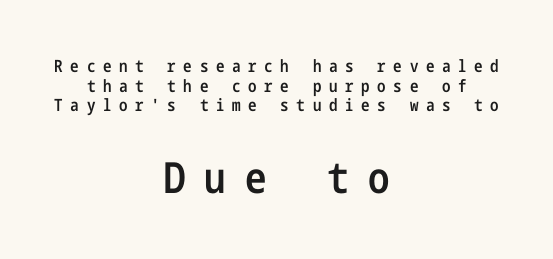
Is there any slant? The stems are plumb. Set as a demibold, roughly 600 on the weight scale. The area under the type is left untouched. A typesetter would label this face a sans. If you folded the block vertically in half, each line would mirror itself in length.
